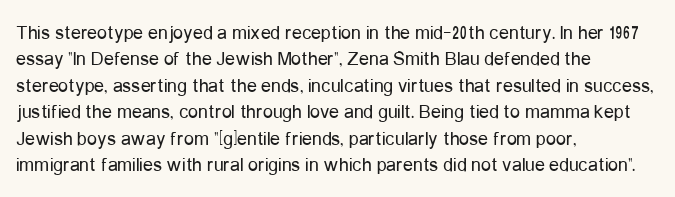
Q: Is the text bold? A: No.
Q: Is the text italic (slanted)? A: No, it is upright.
Q: Is the text underlined? A: No.
Q: How is the paragraph aligned? A: Left-aligned.
Q: Is the spacing between letters normal or unusually wide? A: Normal.
Q: Is the spacing between lines tight, normal or loose? A: Normal.
